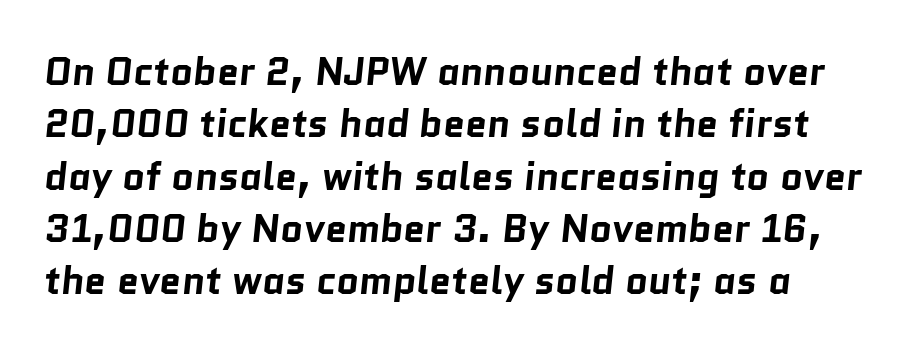
The image shows 39 px bold sans-serif type; set normal line spacing (1.34x), normal letter spacing, not underlined; low stroke contrast and a medium x-height.
